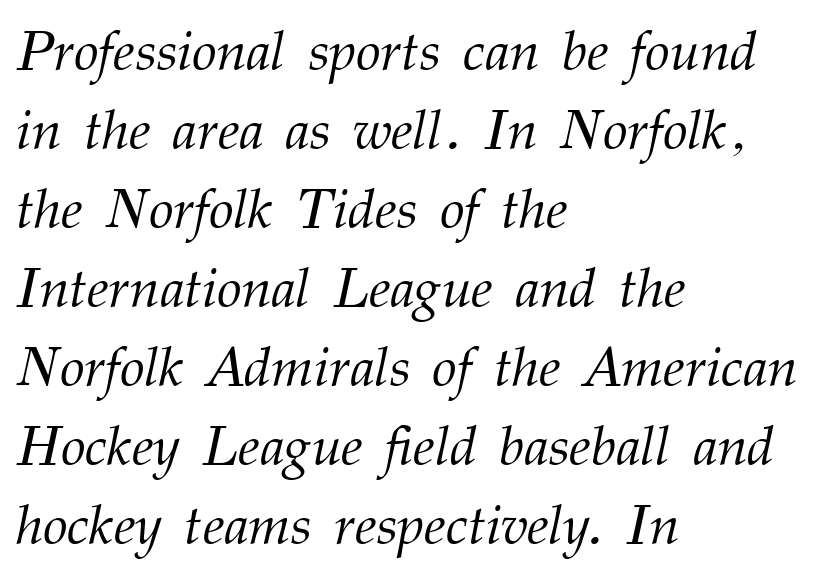
The image shows 56 px light serif type, italic (leaning right); set left-aligned, normal line spacing (1.41x), normal letter spacing, not underlined; medium stroke contrast and a medium x-height.
